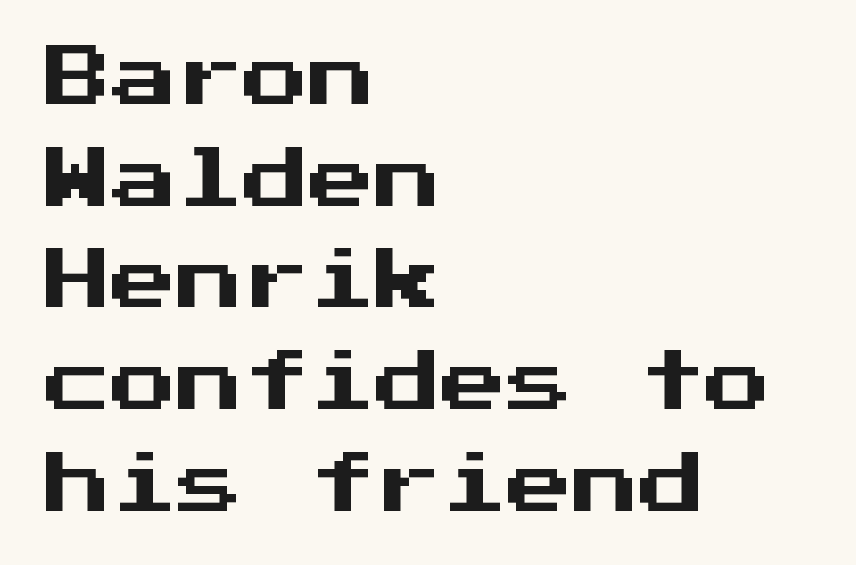
{"serif": "no", "italic": "no", "width": "normal", "stroke_contrast": "medium", "x_height": "medium", "monospaced": "yes", "underline": "no", "align": "left", "line_spacing": "normal", "line_spacing_ratio": 1.54, "letter_spacing": "normal", "letter_spacing_em": 0.0, "glyph_px": 66}
